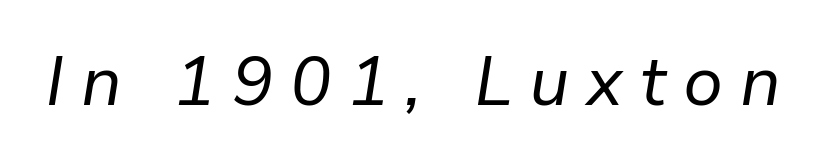
The image shows 69 px regular-weight type, italic (leaning right); set unusually wide letter spacing (+0.24 em), not underlined; low stroke contrast and a medium x-height.
